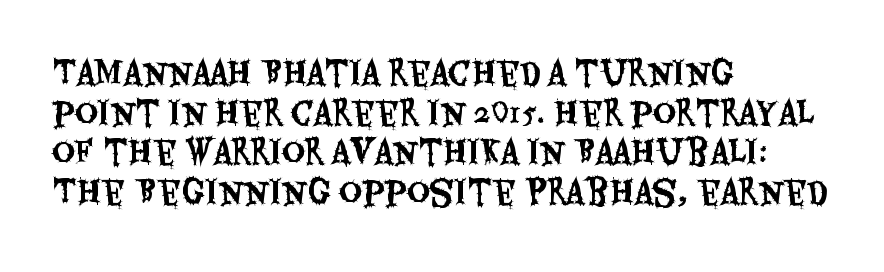
Posture: straight, roman, zero tilt. The letters advance in unequal steps, a hallmark of proportional type. Nothing unusual about the tracking: characters are spaced as the font intends. Descenders are the only things crossing below the line.
